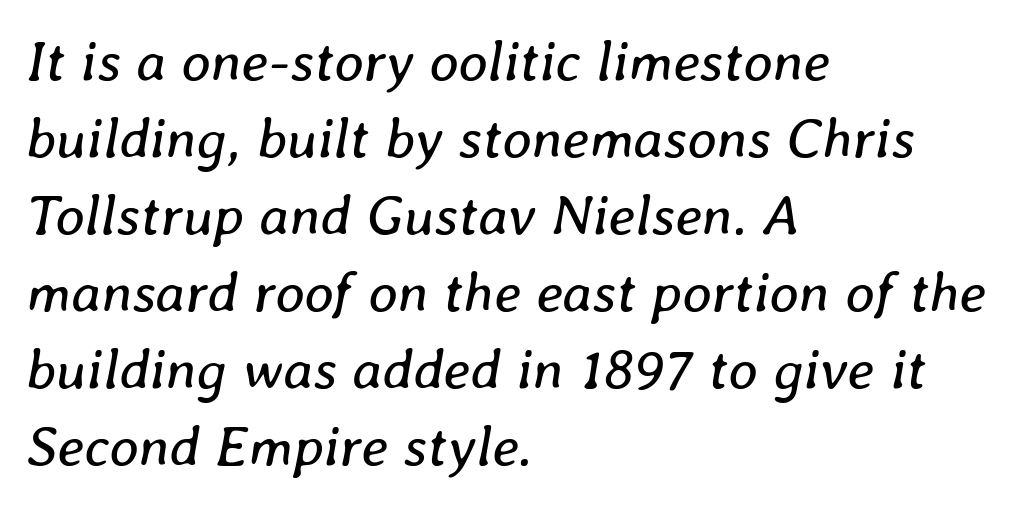
Q: Is the text bold? A: No.
Q: Is the text italic (slanted)? A: Yes, it leans right by about 8 degrees.
Q: Is the text underlined? A: No.
Q: How is the paragraph aligned? A: Left-aligned.
Q: Is the spacing between letters normal or unusually wide? A: Normal.
Q: Is the spacing between lines tight, normal or loose? A: Normal.
Q: Width (condensed, normal, or wide)? A: Normal.
Q: Stroke contrast? A: Low.
Q: x-height? A: Medium.
Q: Monospaced? A: No.
